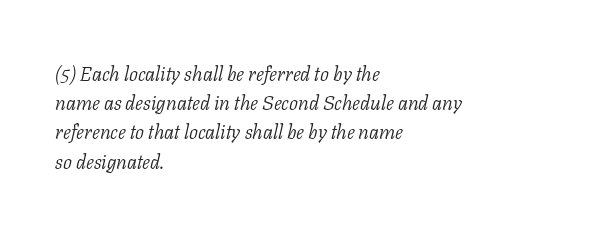
Letters have the restrained weight of plain body copy at most. Regular leading. A clean baseline with only descenders dipping below it. You could call the tracking neutral — neither tight nor loose. The text carries the slant typical of an italic or oblique font.
